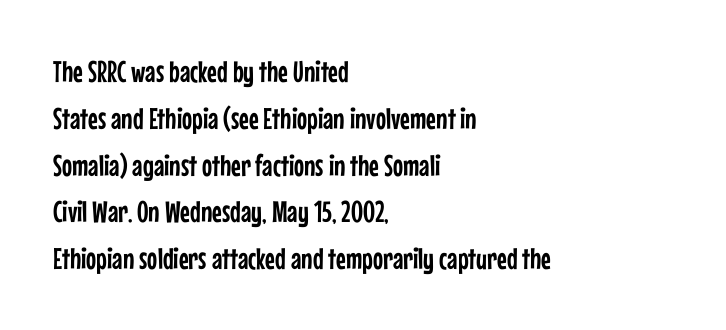
{"serif": "no", "italic": "no", "width": "condensed", "stroke_contrast": "low", "x_height": "medium", "monospaced": "no", "underline": "no", "align": "left", "line_spacing": "normal", "line_spacing_ratio": 1.56, "letter_spacing": "normal", "letter_spacing_em": 0.0, "glyph_px": 30}
